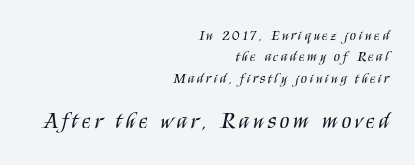
{"bold": "no", "underline": "no", "align": "right", "line_spacing": "normal", "line_spacing_ratio": 1.52, "larger_block": "second", "size_ratio": 1.57, "glyph_px": 22}
